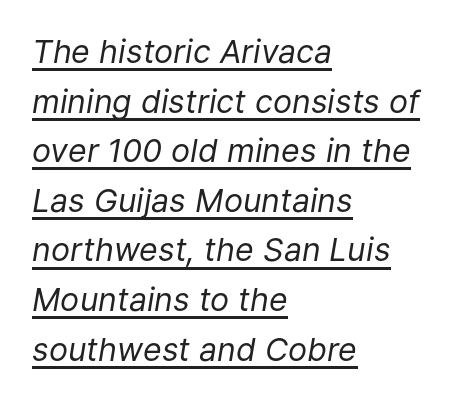
Q: Is the text bold? A: No.
Q: Is the text italic (slanted)? A: Yes, it leans right by about 9 degrees.
Q: Is the text underlined? A: Yes.
Q: How is the paragraph aligned? A: Left-aligned.
Q: Is the spacing between letters normal or unusually wide? A: Normal.
Q: Is the spacing between lines tight, normal or loose? A: Normal.
Q: Width (condensed, normal, or wide)? A: Normal.
Q: Stroke contrast? A: Low.
Q: x-height? A: Medium.
Q: Monospaced? A: No.
